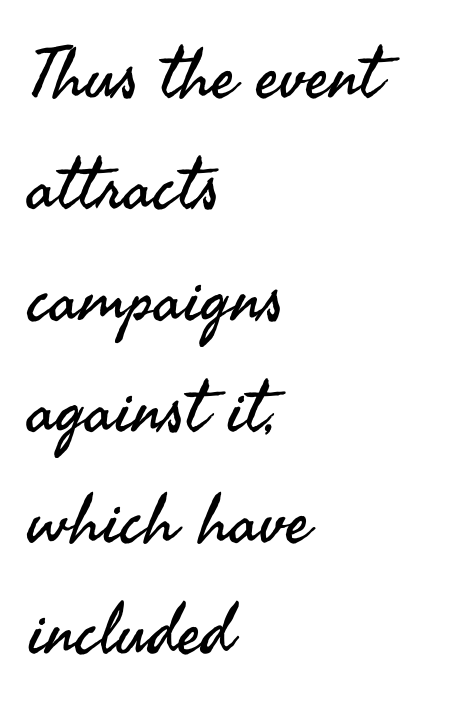
The image shows 70 px regular-weight sans-serif type; set left-aligned, normal line spacing (1.59x), normal letter spacing, not underlined; medium stroke contrast and a small x-height.
